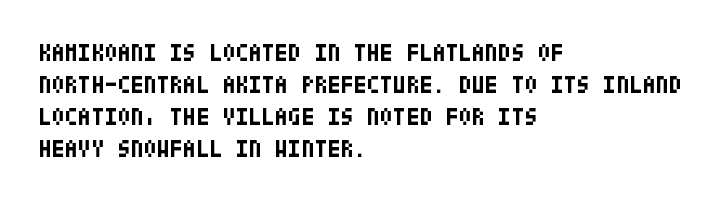
{"italic": "no", "bold": "yes", "underline": "no", "align": "left", "line_spacing": "normal", "line_spacing_ratio": 1.33, "letter_spacing": "normal", "letter_spacing_em": 0.0, "glyph_px": 24}
